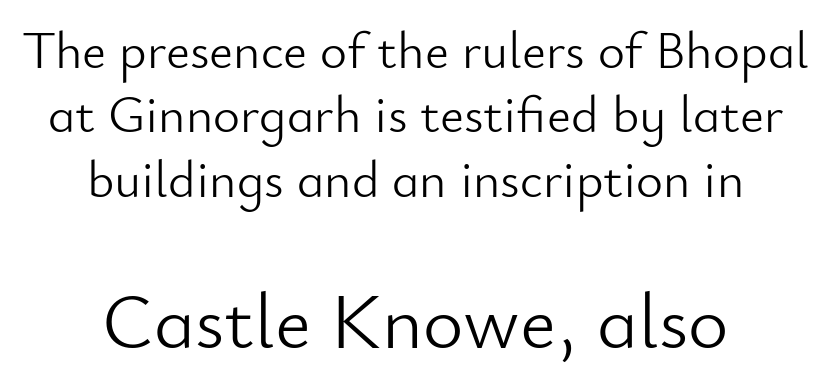
Glance below the letters and you will spot only blank space. You could not count columns in this text — the font is proportionally spaced. The second block has been scaled up relative to the first. Compared with typical body copy, the letter spacing here is the same. One-word summary of the alignment: center. What kind of face is this? One without serifs — a sans.
